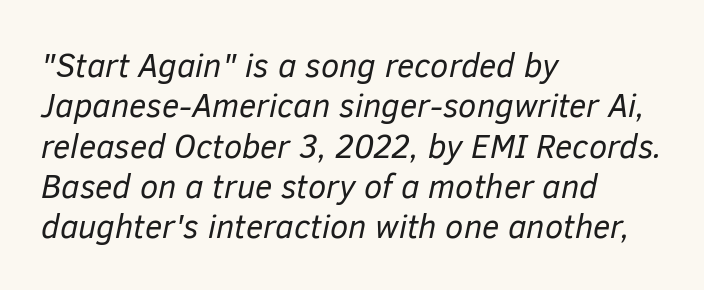
The image shows 33 px regular-weight type, italic (leaning right); set left-aligned, line spacing 1.22x, normal letter spacing, not underlined; low stroke contrast and a medium x-height.
